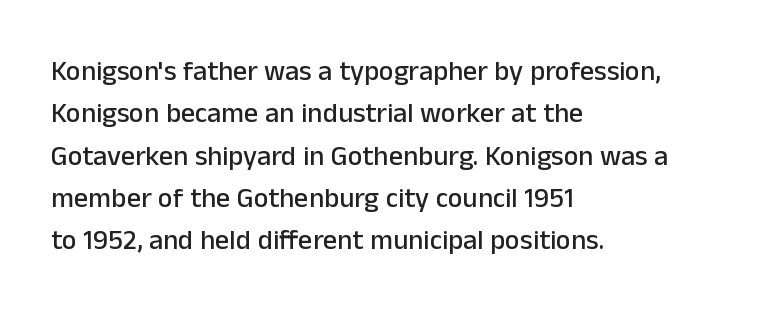
{"serif": "no", "italic": "no", "width": "normal", "stroke_contrast": "low", "x_height": "medium", "monospaced": "no", "underline": "no", "align": "left", "line_spacing": "normal", "line_spacing_ratio": 1.51, "letter_spacing": "normal", "letter_spacing_em": 0.0, "glyph_px": 28}
